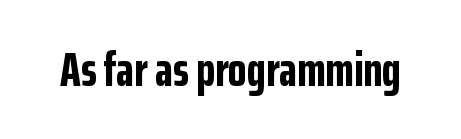
Compared with typical body copy, the letter spacing here is the same. These lines are composed in type without serifs. Chunky letters — that's bold for sure. Only glyphs here, with clear space below each row.
